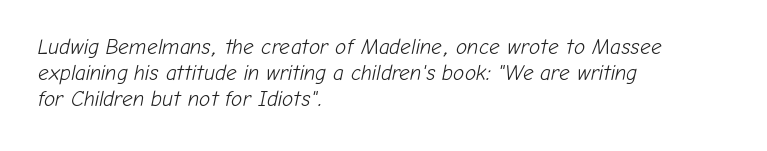
Q: Is the text bold? A: No.
Q: Is the text italic (slanted)? A: Yes, it leans right by about 12 degrees.
Q: Is the text underlined? A: No.
Q: How is the paragraph aligned? A: Left-aligned.
Q: Is the spacing between letters normal or unusually wide? A: Normal.
